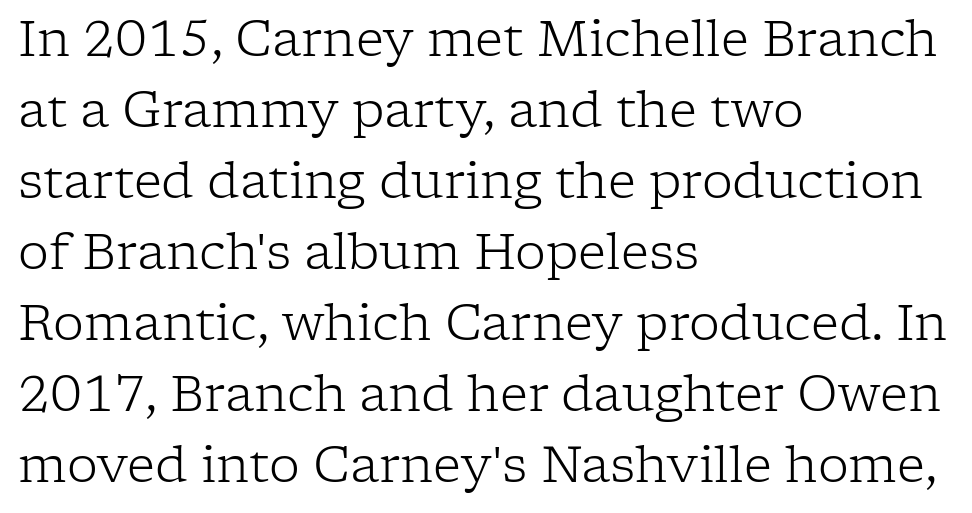
The image shows 49 px light serif type, upright; set left-aligned, normal line spacing (1.45x), normal letter spacing, not underlined; low stroke contrast and a medium x-height.
